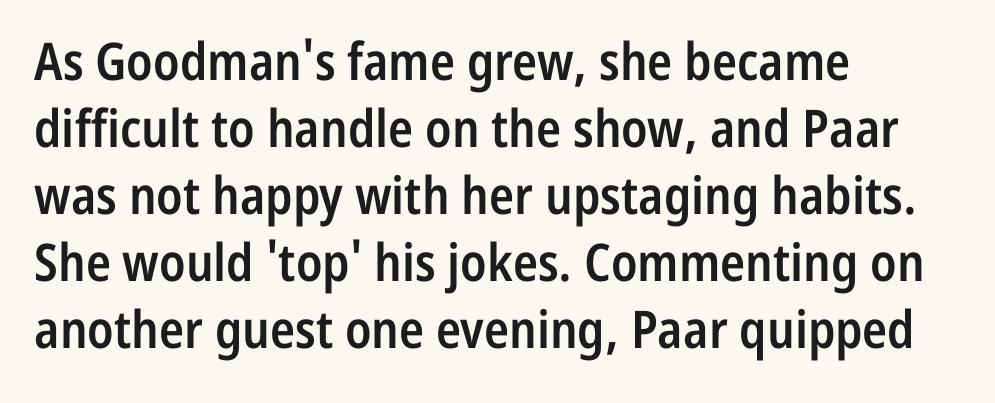
Q: Is the text bold? A: Semi-bold.
Q: Is the text italic (slanted)? A: No, it is upright.
Q: Is the typeface a serif or a sans-serif typeface? A: Sans-serif.
Q: Is the text underlined? A: No.
Q: How is the paragraph aligned? A: Left-aligned.
Q: Is the spacing between letters normal or unusually wide? A: Normal.
Q: Is the spacing between lines tight, normal or loose? A: Normal.
Q: Width (condensed, normal, or wide)? A: Condensed.
Q: Stroke contrast? A: Low.
Q: x-height? A: Medium.
Q: Monospaced? A: No.
